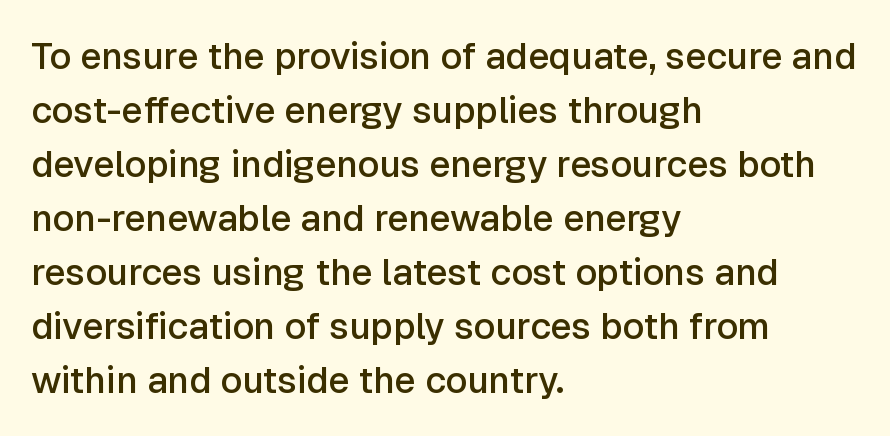
{"serif": "no", "italic": "no", "bold": "semi", "weight": "semibold", "width": "normal", "stroke_contrast": "low", "x_height": "medium", "monospaced": "no", "underline": "no", "align": "left", "line_spacing": "normal", "line_spacing_ratio": 1.46, "letter_spacing": "normal", "letter_spacing_em": 0.0, "glyph_px": 37}
